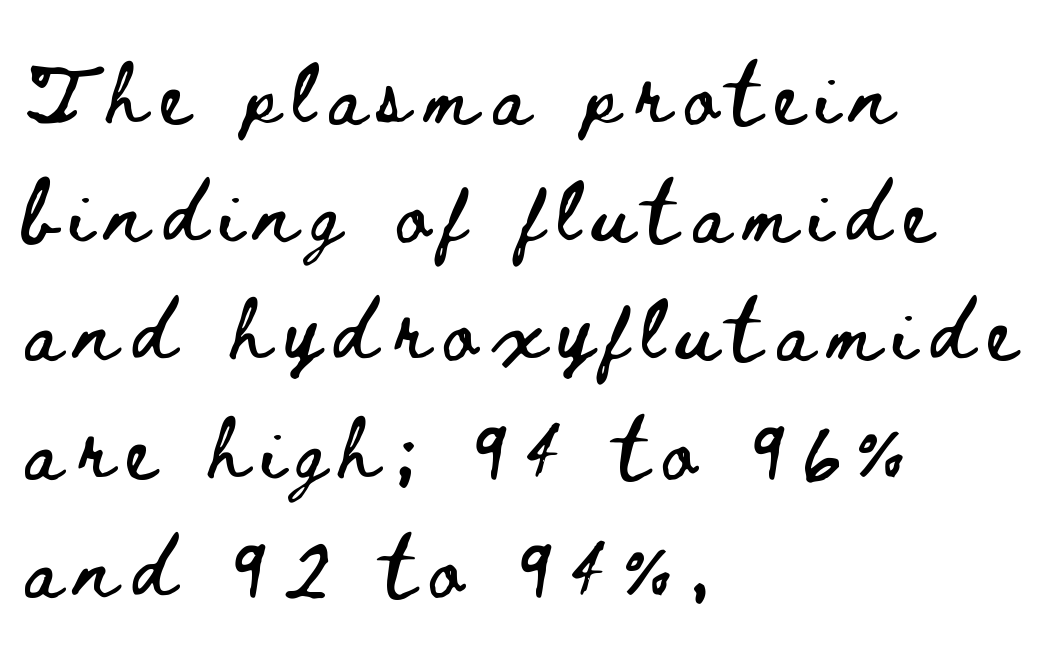
Notice the wide empty band between every row — that's loose leading. Any mark beneath the type? The region is blank. The type is letterspaced generously, with wide tracking. This sample has the flowing, uneven cadence of proportional lettering.
